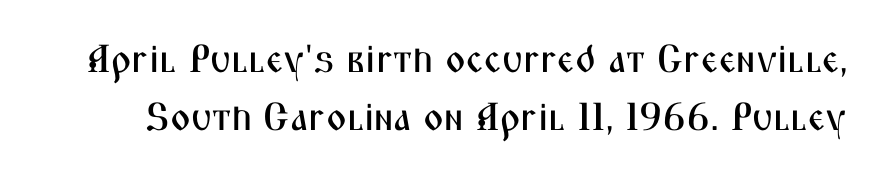
The image shows 39 px condensed sans-serif type, upright; set normal line spacing (1.5x), normal letter spacing, not underlined; medium stroke contrast and a medium x-height.
